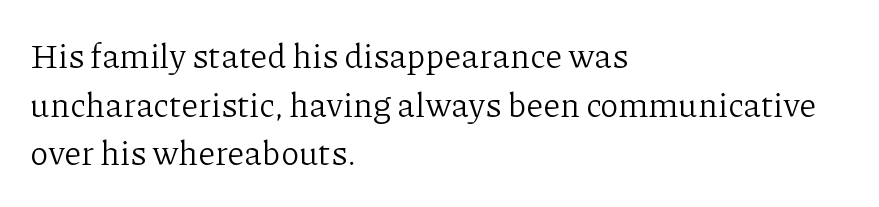
The line texture is even and compact thanks to regular tracking. The font family rendered here belongs to the serif group. Here the designer chose a conventional face with non-uniform glyph widths. Designer's note — italics off, roman on.
